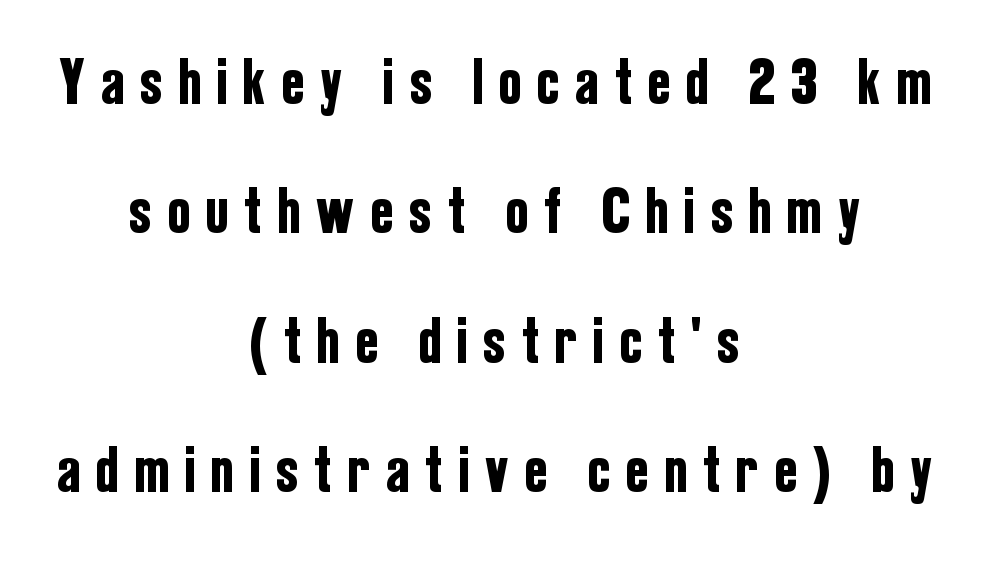
Q: Is the text italic (slanted)? A: No, it is upright.
Q: Is the typeface a serif or a sans-serif typeface? A: Sans-serif.
Q: Is the text underlined? A: No.
Q: How is the paragraph aligned? A: Centered.
Q: Is the spacing between letters normal or unusually wide? A: Unusually wide.
Q: Is the spacing between lines tight, normal or loose? A: Loose.
Q: Width (condensed, normal, or wide)? A: Condensed.
Q: Stroke contrast? A: Low.
Q: x-height? A: Medium.
Q: Monospaced? A: No.
